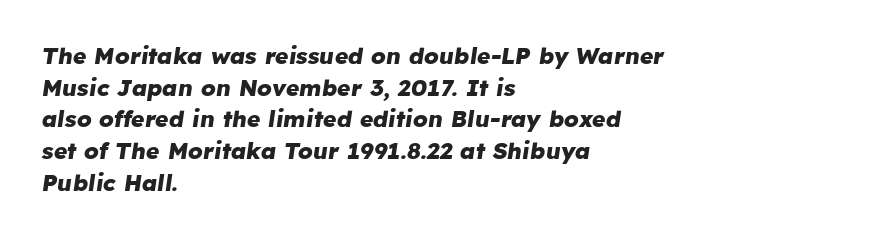
The image shows 23 px bold type, italic (leaning right); set left-aligned, normal line spacing (1.38x), normal letter spacing, not underlined.
